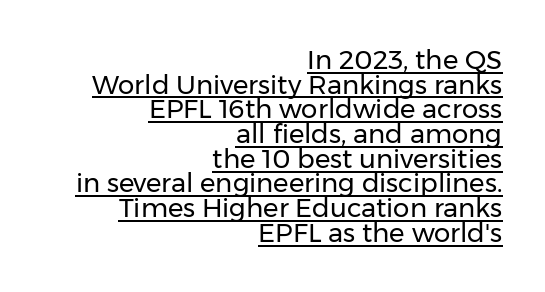
The image shows 26 px text type, upright; set right-aligned, tight line spacing (0.95x), normal letter spacing, underlined.
